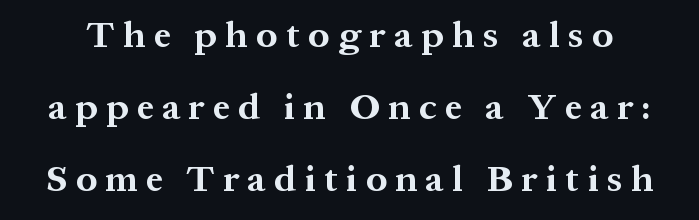
{"serif": "yes", "italic": "no", "bold": "yes", "weight": "bold", "width": "normal", "stroke_contrast": "medium", "x_height": "medium", "monospaced": "no", "underline": "no", "line_spacing": "loose", "line_spacing_ratio": 1.94, "letter_spacing": "wide", "letter_spacing_em": 0.23, "glyph_px": 37}
